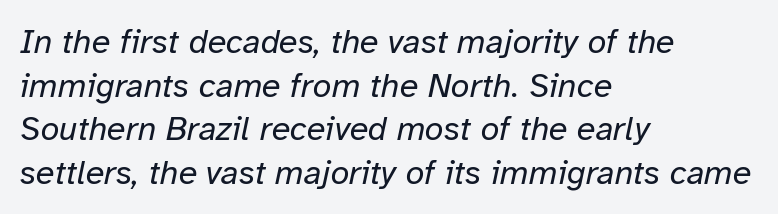
On a weight scale, this lands at 450 or below. In CSS terms this would be text-align: left. Reading down the column, the eye jumps a familiar distance to each next line. The letterforms sit shoulder to shoulder at normal distance.
